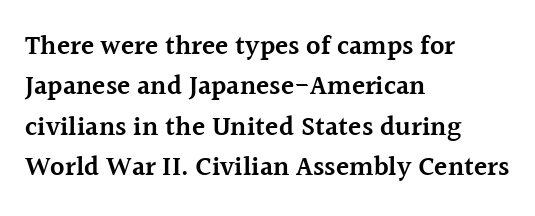
Glyph-to-glyph distance matches everyday printed text. Beneath every word, the page is bare. What's the leading like? Ordinary, nothing unusual. Typographic density is moderately raised because the face is semibold. Vertical strokes here are truly vertical.
